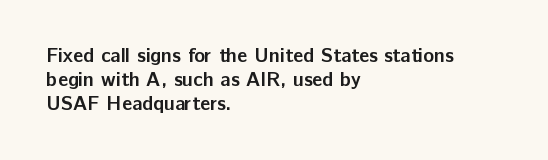
The image shows 20 px bold type, upright; set left-aligned, line spacing 1.2x, normal letter spacing, not underlined.
